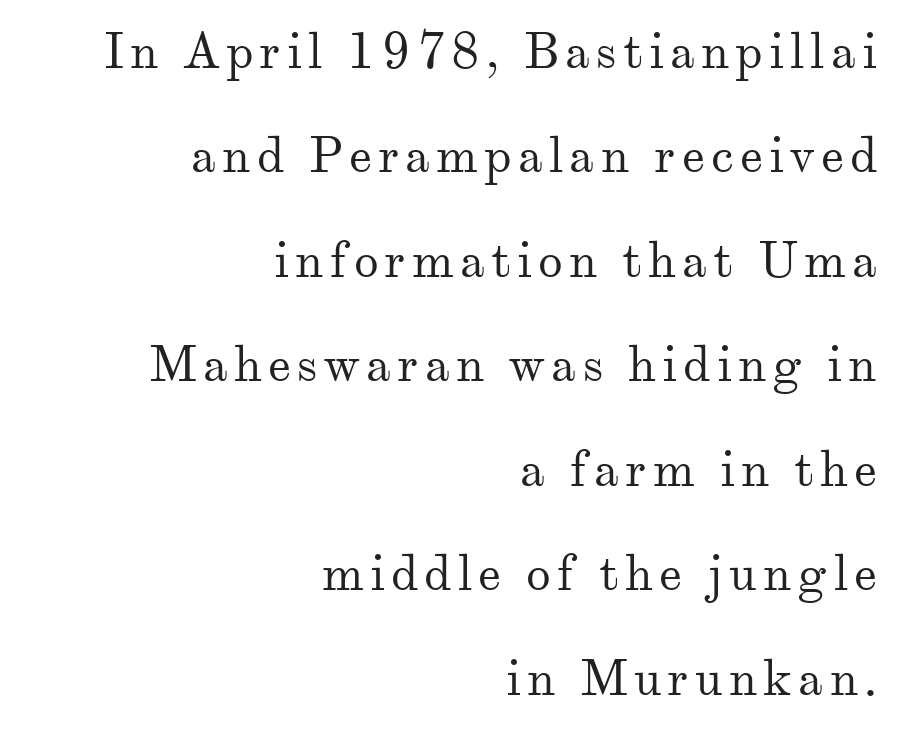
The image shows 50 px regular-weight serif type, upright; set right-aligned, loose line spacing (2.09x), not underlined; medium stroke contrast and a small x-height.
